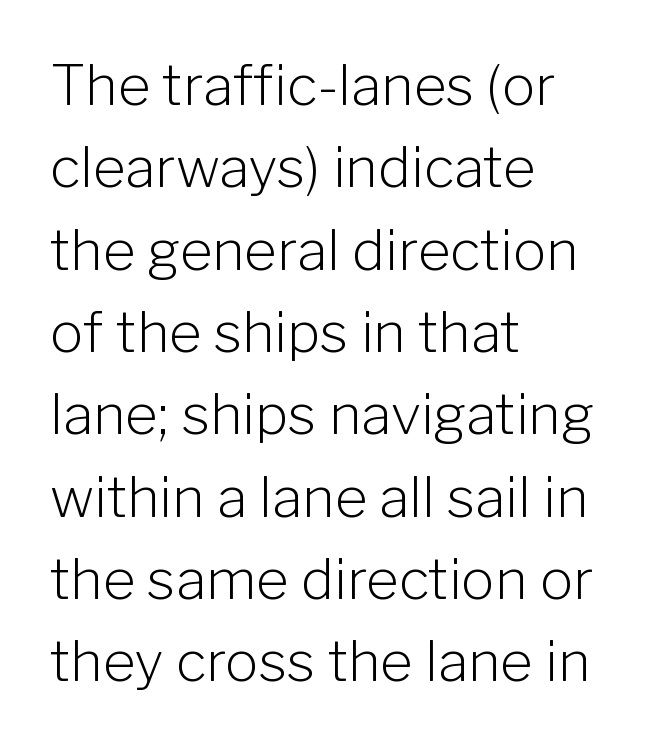
Q: Is the text bold? A: No.
Q: Is the text italic (slanted)? A: No, it is upright.
Q: Is the typeface a serif or a sans-serif typeface? A: Sans-serif.
Q: Is the text underlined? A: No.
Q: How is the paragraph aligned? A: Left-aligned.
Q: Is the spacing between letters normal or unusually wide? A: Normal.
Q: Is the spacing between lines tight, normal or loose? A: Normal.
Q: Width (condensed, normal, or wide)? A: Normal.
Q: Stroke contrast? A: Low.
Q: x-height? A: Medium.
Q: Monospaced? A: No.
